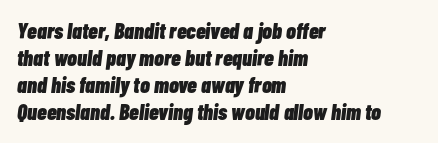
The image shows 22 px bold type, italic (leaning right); set left-aligned, line spacing 1.23x, normal letter spacing, not underlined.
